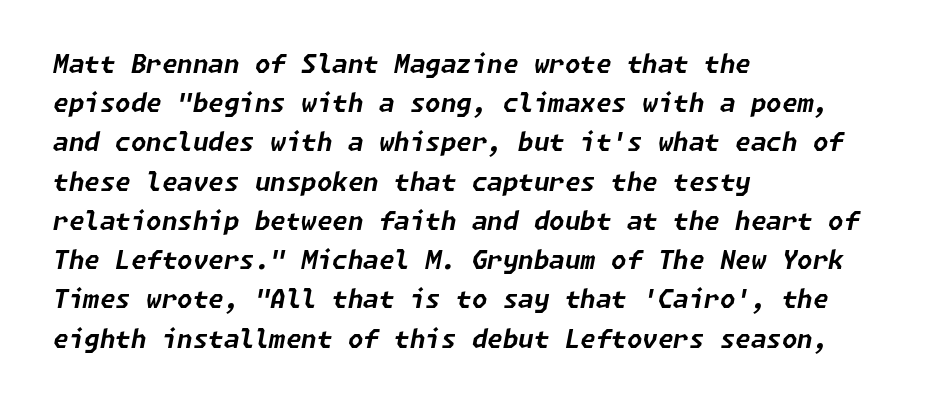
Stroke thickness is high; the sample reads as a true bold. The passage is arranged the way most books set body copy — flush left. How would I describe the line gaps? Plain and ordinary. Bare-footed words on every line. Words appear dense and cohesive because spacing is normal.
